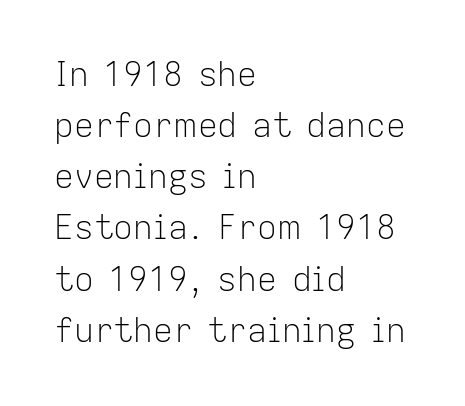
{"serif": "no", "italic": "no", "bold": "no", "weight": "light", "width": "normal", "stroke_contrast": "low", "x_height": "medium", "monospaced": "no", "underline": "no", "align": "left", "line_spacing": "normal", "line_spacing_ratio": 1.55, "letter_spacing": "normal", "letter_spacing_em": 0.0, "glyph_px": 33}
